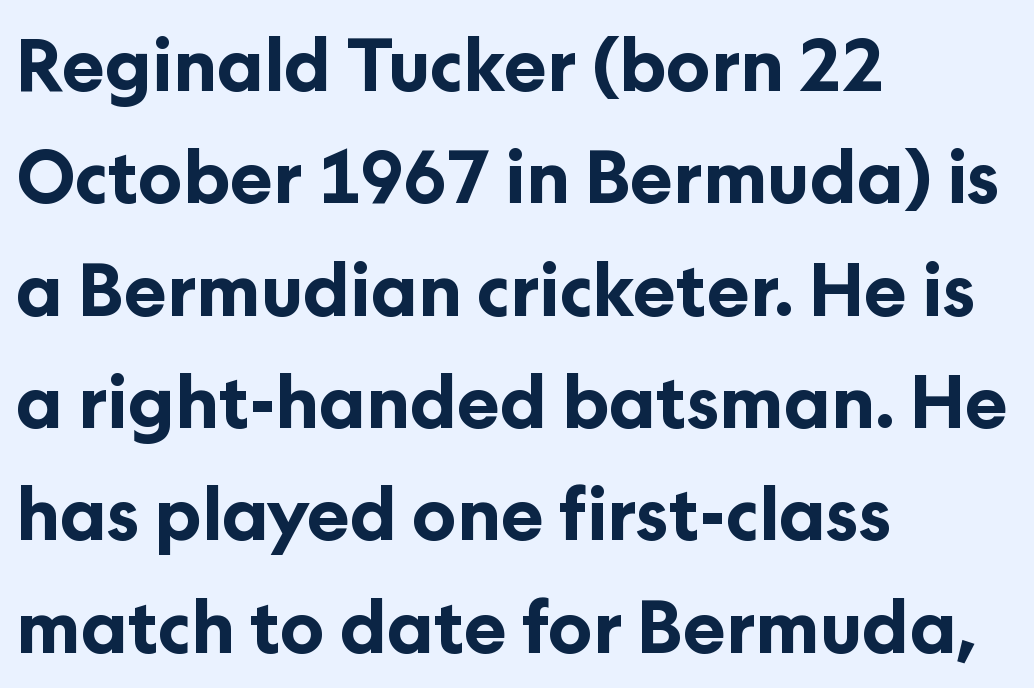
{"serif": "no", "italic": "no", "bold": "yes", "weight": "bold", "width": "normal", "stroke_contrast": "low", "x_height": "medium", "monospaced": "no", "underline": "no", "align": "left", "line_spacing": "normal", "line_spacing_ratio": 1.56, "letter_spacing": "normal", "letter_spacing_em": 0.0, "glyph_px": 72}
